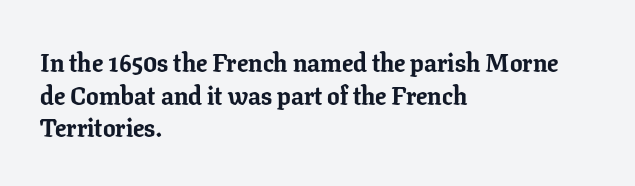
The image shows 25 px bold type, upright; set left-aligned, normal line spacing (1.31x), normal letter spacing, not underlined.
